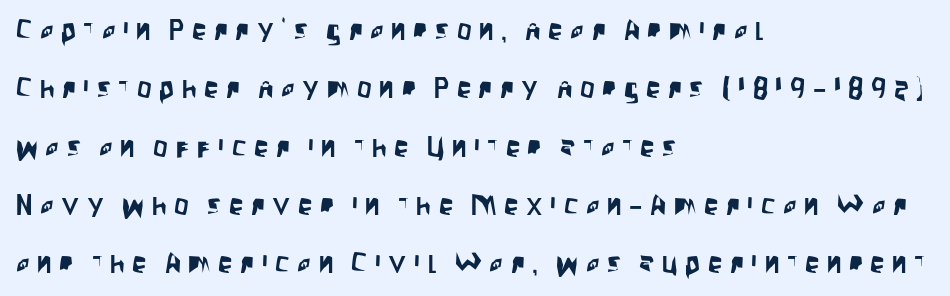
{"serif": "no", "italic": "no", "width": "condensed", "stroke_contrast": "low", "x_height": "large", "monospaced": "no", "underline": "no", "align": "left", "line_spacing": "loose", "line_spacing_ratio": 2.01, "letter_spacing": "wide", "letter_spacing_em": 0.26, "glyph_px": 29}
